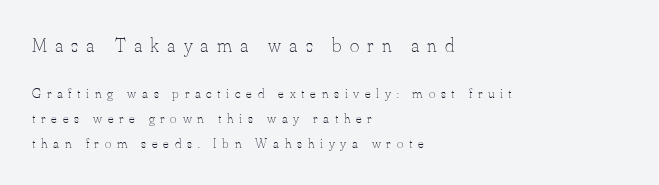
The image shows 20 px text type, upright; set left-aligned, line spacing 1.8x, unusually wide letter spacing (+0.41 em), not underlined; the first (top) block is 1.43x larger.
